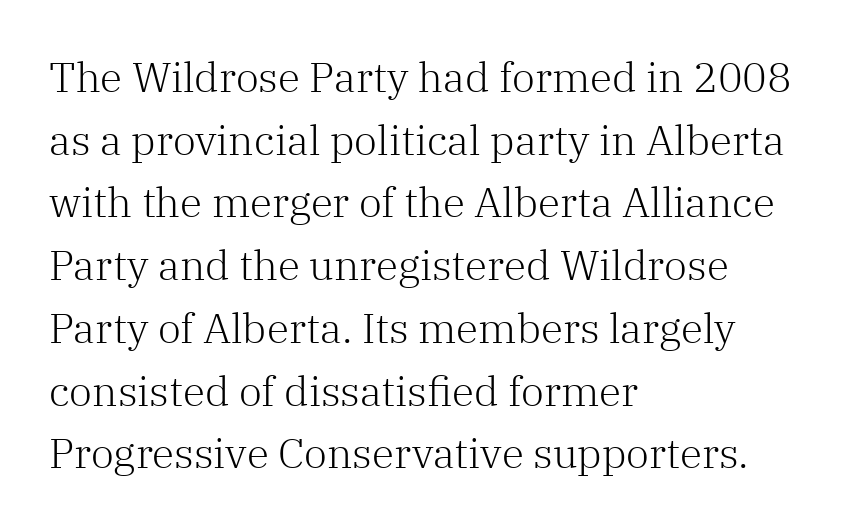
Notice how the passage keeps a crisp vertical edge on the left only. The passage shown is typed in a proportional face where columns would drift. Horizontal bands of white between lines are of average thickness. Each letter's strokes conclude with small projecting serifs. The specimen reads as upright at a glance. Underlining? Definitely not there.
